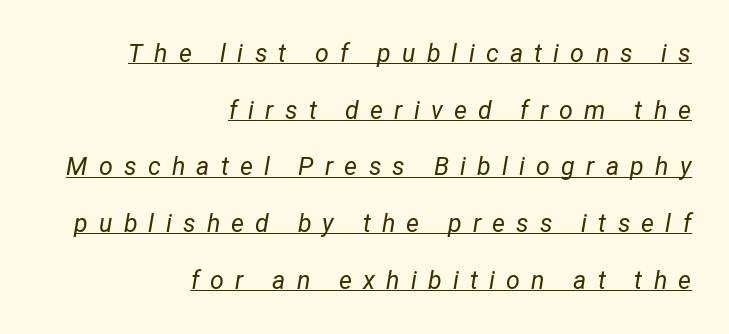
{"italic": "yes", "lean": "right", "slant_degrees": 12, "bold": "no", "underline": "yes", "align": "right", "line_spacing": "loose", "line_spacing_ratio": 2.27, "letter_spacing": "wide", "letter_spacing_em": 0.45, "glyph_px": 25}
